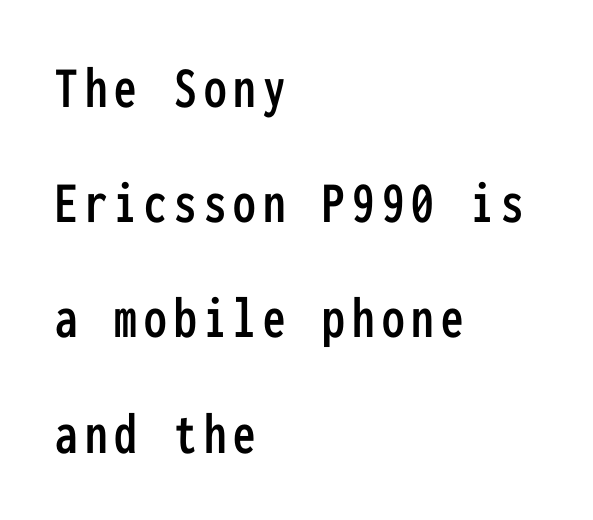
{"serif": "no", "italic": "no", "width": "condensed", "stroke_contrast": "low", "x_height": "medium", "monospaced": "yes", "underline": "no", "align": "left", "line_spacing": "loose", "line_spacing_ratio": 1.92, "glyph_px": 60}
